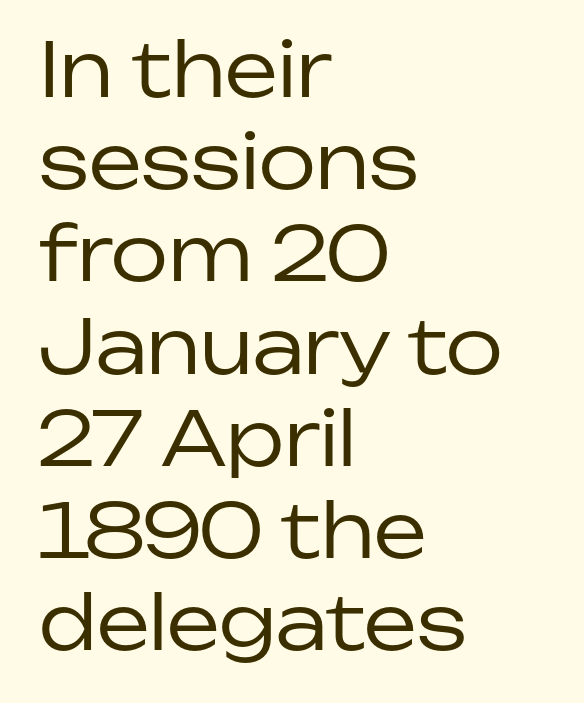
Every character sits straight up, as roman type does. Caption: multi-line text, flush left, ragged right. Tracking value appears to be zero — textbook default spacing. A bare baseline throughout the passage. No chunkiness to these letters — they're not bold. A sans-serif font was chosen for this passage.
